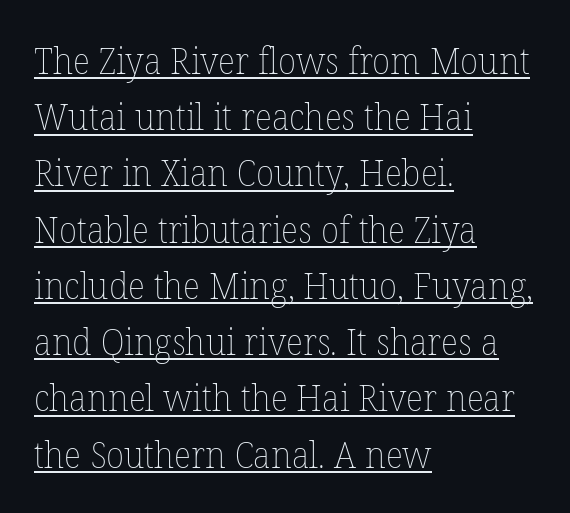
Q: Is the text bold? A: No.
Q: Is the text italic (slanted)? A: No, it is upright.
Q: Is the text underlined? A: Yes.
Q: How is the paragraph aligned? A: Left-aligned.
Q: Is the spacing between letters normal or unusually wide? A: Normal.
Q: Is the spacing between lines tight, normal or loose? A: Normal.
Q: Width (condensed, normal, or wide)? A: Normal.
Q: Stroke contrast? A: Low.
Q: x-height? A: Medium.
Q: Monospaced? A: No.
